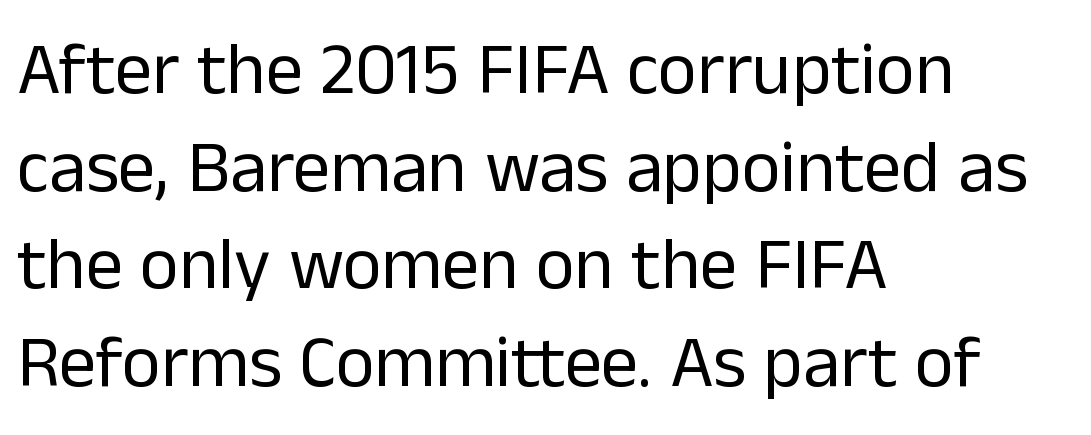
The image shows 74 px regular-weight sans-serif type, upright; set left-aligned, normal line spacing (1.32x), normal letter spacing, not underlined; low stroke contrast and a medium x-height.
